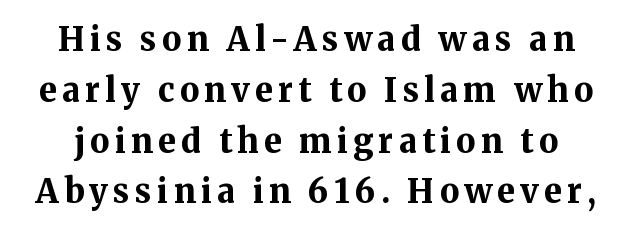
{"serif": "yes", "italic": "no", "bold": "yes", "weight": "bold", "width": "normal", "stroke_contrast": "medium", "x_height": "medium", "monospaced": "no", "underline": "no", "line_spacing": "normal", "line_spacing_ratio": 1.54, "glyph_px": 33}
